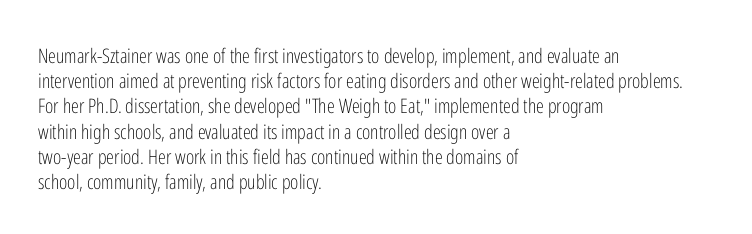
{"italic": "no", "bold": "no", "underline": "no", "align": "left", "line_spacing": "normal", "line_spacing_ratio": 1.26, "letter_spacing": "normal", "letter_spacing_em": 0.0, "glyph_px": 20}
